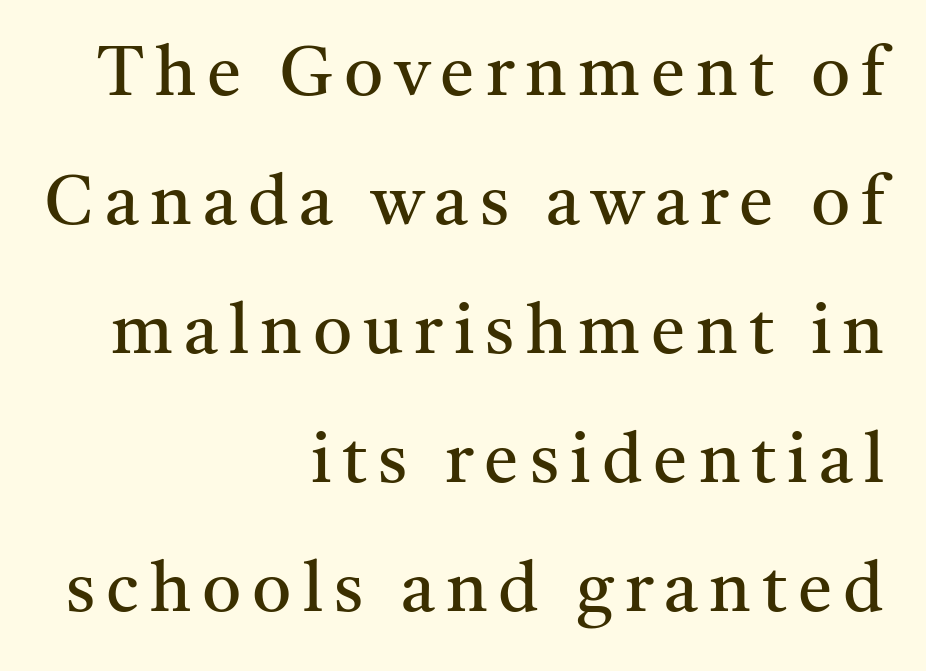
{"serif": "yes", "italic": "no", "bold": "no", "weight": "regular", "width": "normal", "stroke_contrast": "medium", "x_height": "medium", "monospaced": "no", "underline": "no", "align": "right", "line_spacing_ratio": 1.87, "glyph_px": 69}
